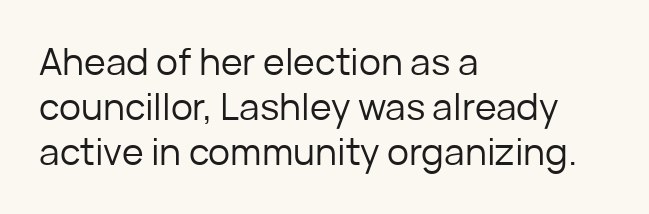
Q: Is the text bold? A: No.
Q: Is the text italic (slanted)? A: No, it is upright.
Q: Is the typeface a serif or a sans-serif typeface? A: Sans-serif.
Q: Is the text underlined? A: No.
Q: How is the paragraph aligned? A: Left-aligned.
Q: Is the spacing between letters normal or unusually wide? A: Normal.
Q: Width (condensed, normal, or wide)? A: Normal.
Q: Stroke contrast? A: Low.
Q: x-height? A: Medium.
Q: Monospaced? A: No.
